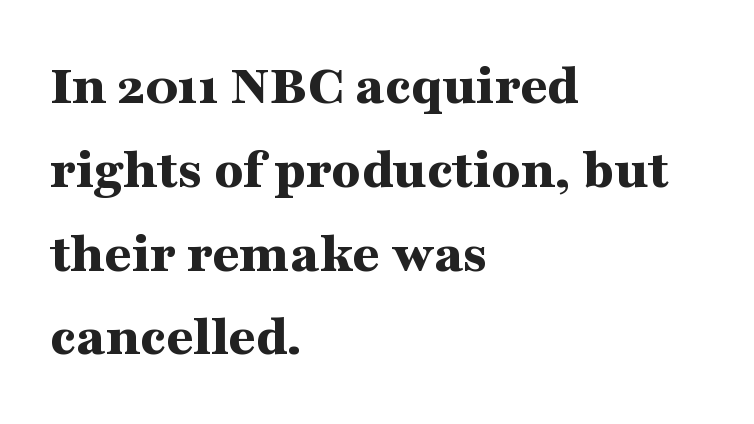
The image shows 59 px bold, wide serif type, upright; set left-aligned, normal line spacing (1.42x), normal letter spacing, not underlined; medium stroke contrast and a medium x-height.
